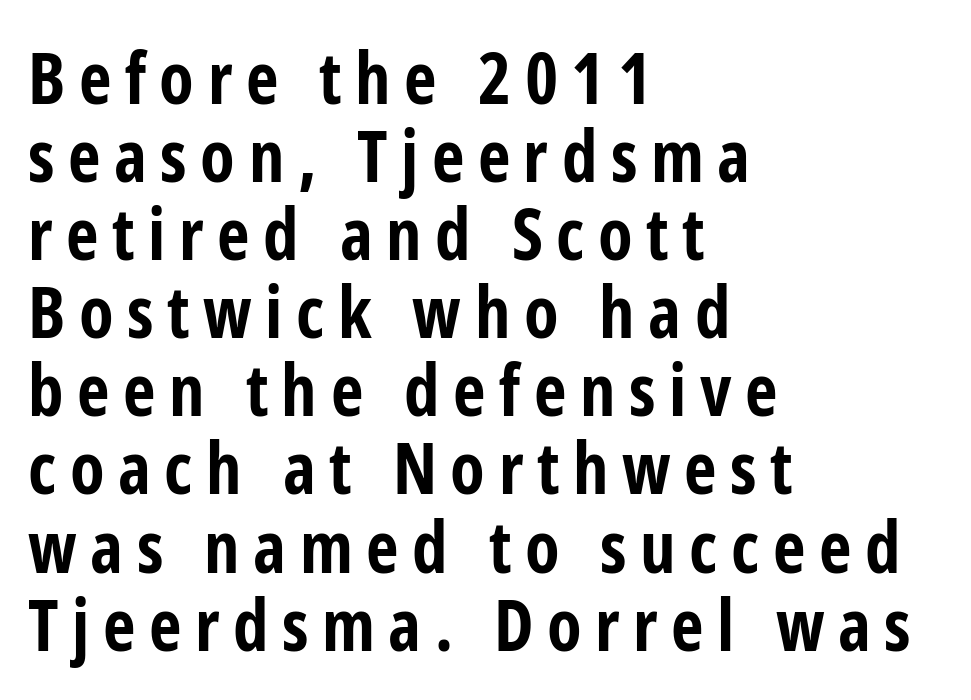
The image shows 71 px bold, condensed sans-serif type, upright; set left-aligned, tight line spacing (1.1x), not underlined; low stroke contrast and a medium x-height.
